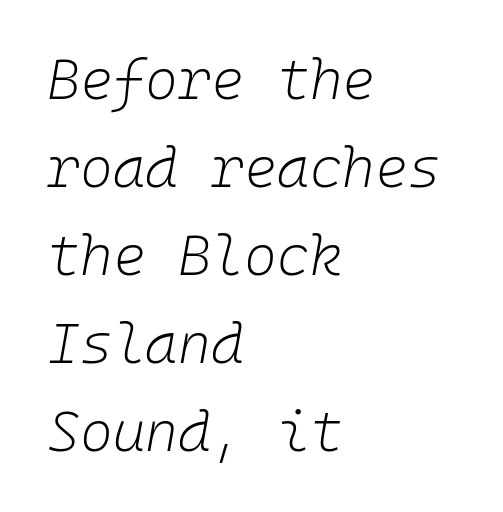
The image shows 56 px light type, italic (leaning right); set left-aligned, normal line spacing (1.57x), normal letter spacing, not underlined; low stroke contrast and a medium x-height.
